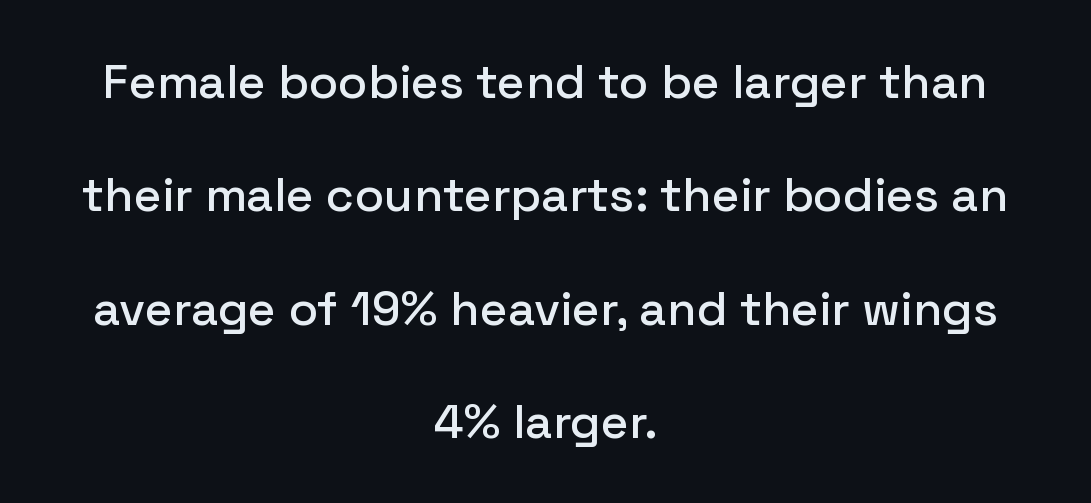
The image shows 48 px sans-serif type, upright; set centered, loose line spacing (2.36x), normal letter spacing, not underlined; low stroke contrast and a medium x-height.
